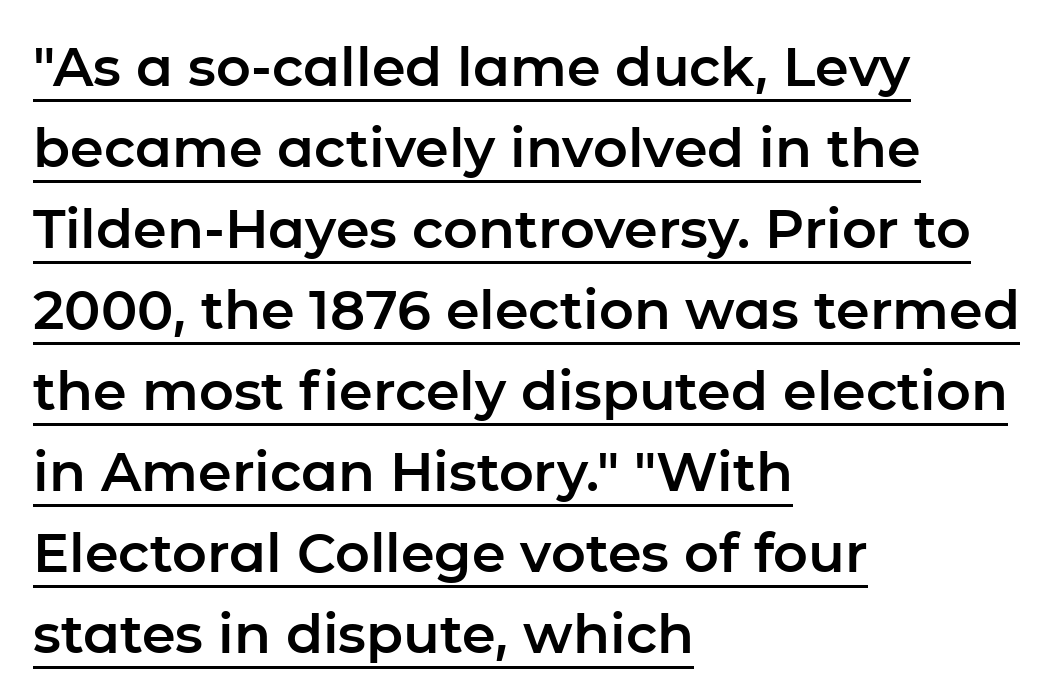
The image shows 54 px sans-serif type, upright; set left-aligned, normal line spacing (1.5x), normal letter spacing, underlined; low stroke contrast and a medium x-height.
